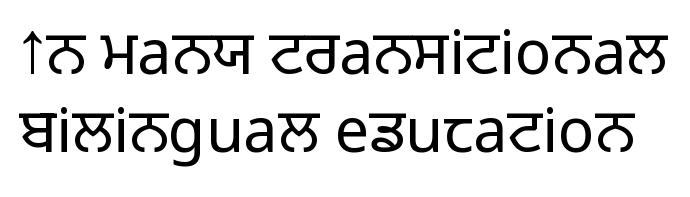
{"serif": "no", "italic": "no", "bold": "no", "weight": "light", "width": "normal", "stroke_contrast": "low", "x_height": "medium", "monospaced": "no", "underline": "no", "line_spacing": "normal", "line_spacing_ratio": 1.28, "letter_spacing": "normal", "letter_spacing_em": 0.0, "glyph_px": 61}
